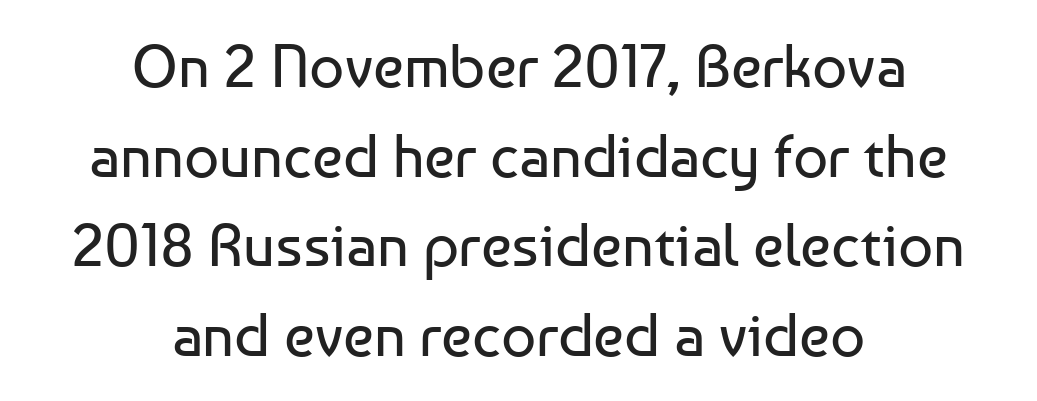
The image shows 61 px regular-weight sans-serif type, upright; set centered, normal line spacing (1.47x), normal letter spacing, not underlined; low stroke contrast and a medium x-height.
